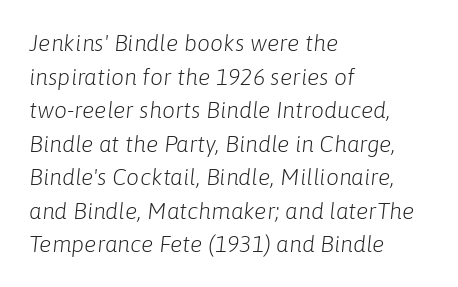
The image shows 23 px text type, italic (leaning right); set left-aligned, normal line spacing (1.46x), normal letter spacing, not underlined.
